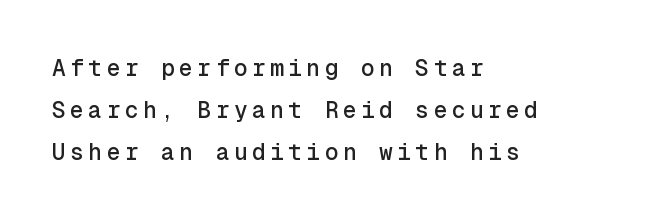
{"italic": "no", "underline": "no", "align": "left", "line_spacing_ratio": 1.83, "glyph_px": 23}
